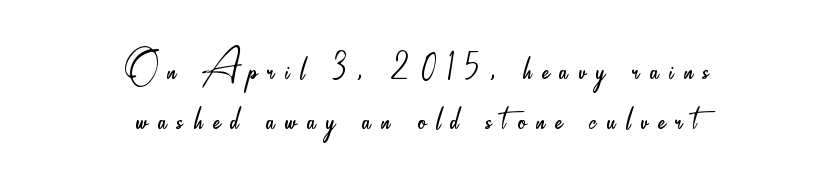
Observe the wide spacing: letters keep a clear distance from each other. What's the leading like? Squeezed, with rows nearly overlapping. The text was rendered using a sans face with plain stroke endings. These lines are rendered in a variable-pitch font. No letter is thick-stroked: the sample isn't bold.
